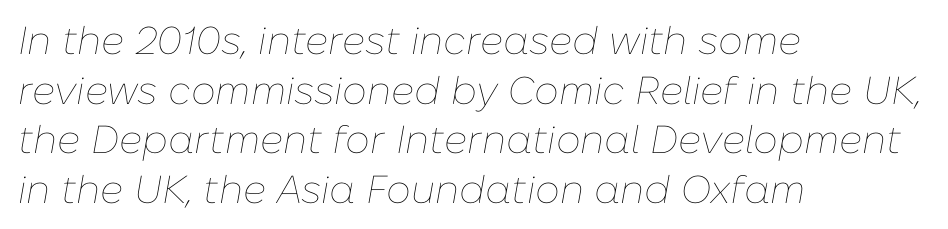
Proportional: the letters do not fall into vertical columns. Rows of type keep a routine distance in the vertical direction. Notice how the passage keeps a crisp vertical edge on the left only. Tracking value appears to be zero — textbook default spacing.
